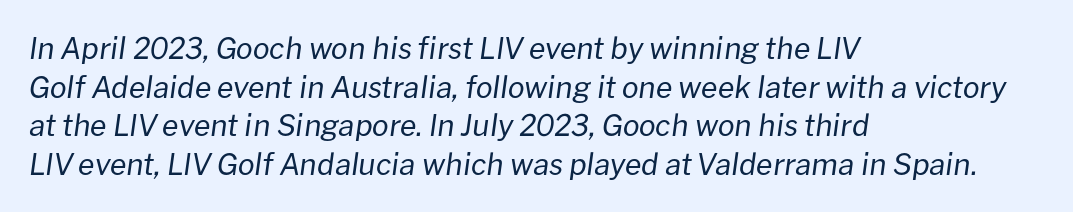
The typeface has the unassuming heft of standard copy or less. Leading matches the norm, producing a regular column. Looking at the ascenders, they clearly lean. The lines in this sample share a left origin and differ only in where they stop.
